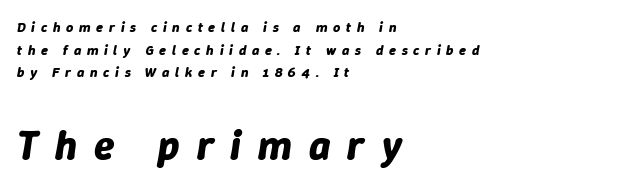
The image shows 41 px bold type, italic (leaning right); set left-aligned, normal line spacing (1.61x), unusually wide letter spacing (+0.41 em), not underlined; the second (bottom) block is 2.93x larger; low stroke contrast and a medium x-height.
